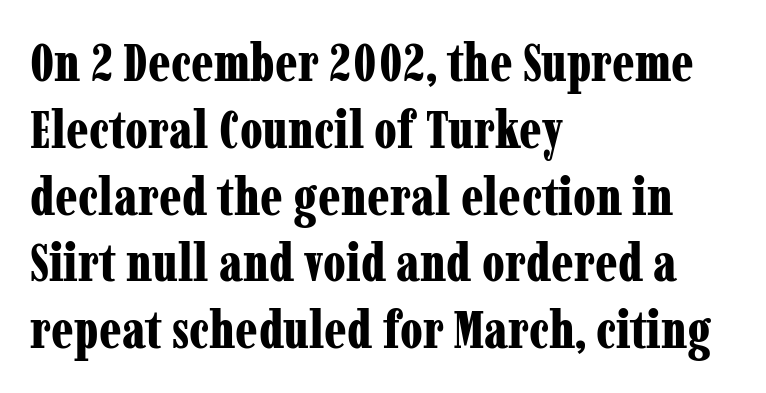
{"serif": "yes", "italic": "no", "bold": "yes", "weight": "bold", "width": "condensed", "stroke_contrast": "low", "x_height": "medium", "monospaced": "no", "underline": "no", "align": "left", "line_spacing": "normal", "line_spacing_ratio": 1.26, "letter_spacing": "normal", "letter_spacing_em": 0.0, "glyph_px": 53}
